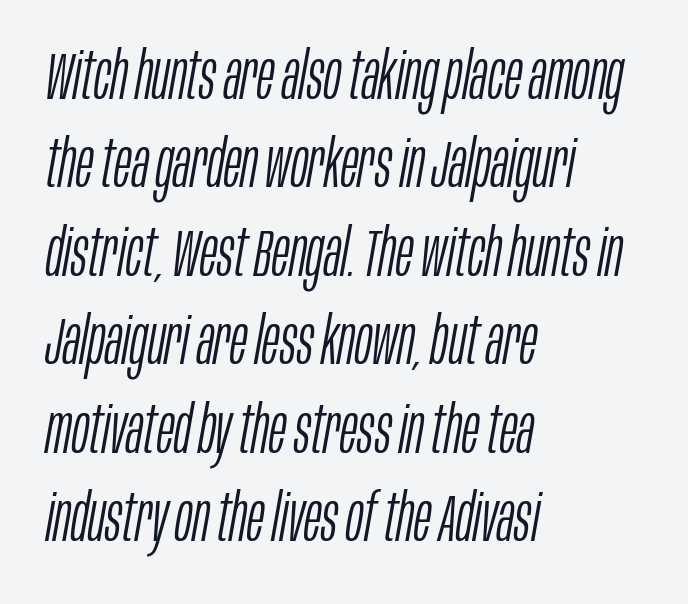
Where is the straight margin? On the left. Varying glyph widths throughout — classic text-font behaviour. No letter is thick-stroked: the sample isn't bold. Observe the lean: these are italic letterforms. These lines keep a tight, regular rhythm from letter to letter. What's the leading like? Ordinary, nothing unusual.
